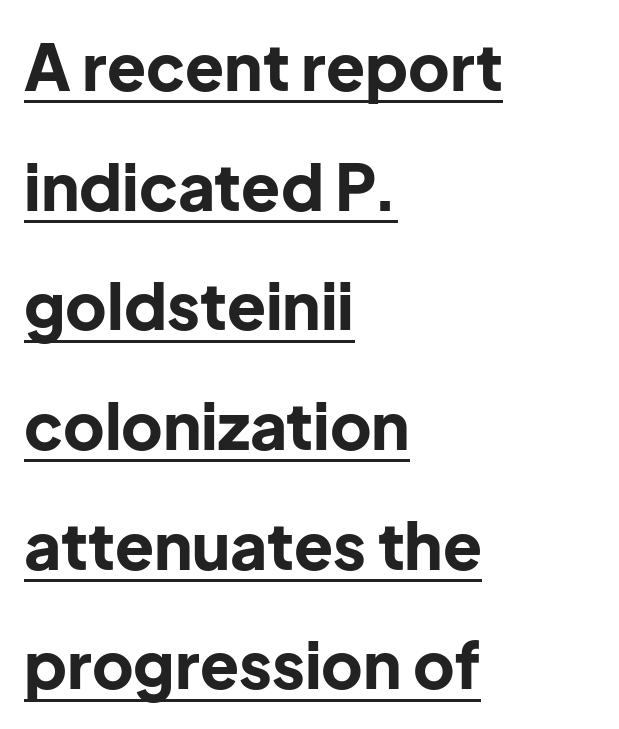
{"serif": "no", "italic": "no", "bold": "yes", "weight": "bold", "width": "normal", "stroke_contrast": "low", "x_height": "medium", "monospaced": "no", "underline": "yes", "align": "left", "line_spacing_ratio": 1.87, "letter_spacing": "normal", "letter_spacing_em": 0.0, "glyph_px": 64}
